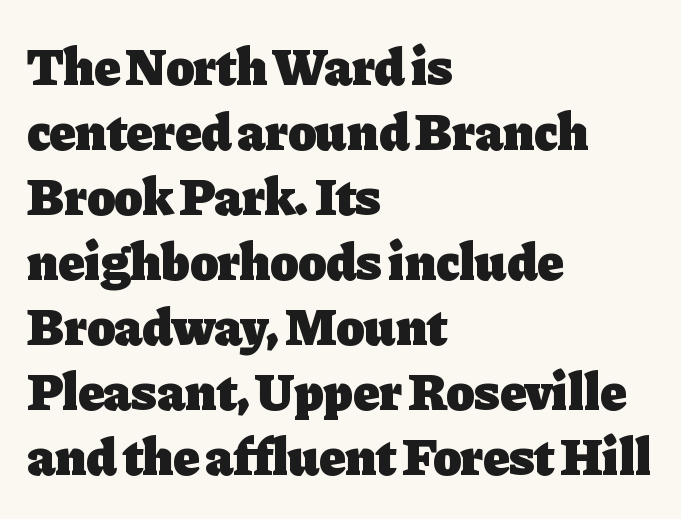
{"serif": "yes", "italic": "no", "bold": "yes", "weight": "heavy", "width": "normal", "stroke_contrast": "low", "x_height": "medium", "monospaced": "no", "underline": "no", "align": "left", "line_spacing": "normal", "line_spacing_ratio": 1.25, "letter_spacing": "normal", "letter_spacing_em": 0.0, "glyph_px": 52}
